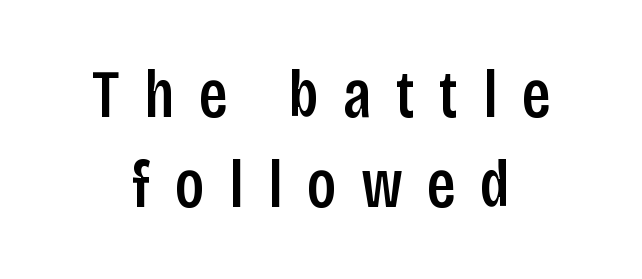
The image shows 68 px condensed sans-serif type, upright; set normal line spacing (1.32x), unusually wide letter spacing (+0.36 em), not underlined; low stroke contrast and a large x-height.
